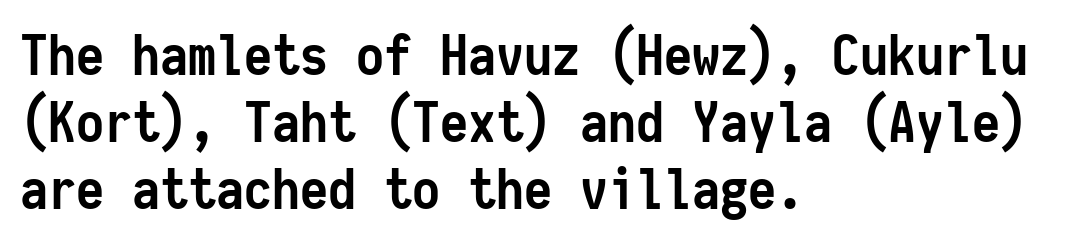
{"serif": "no", "italic": "no", "bold": "yes", "weight": "semibold", "width": "condensed", "stroke_contrast": "low", "x_height": "medium", "monospaced": "yes", "underline": "no", "align": "left", "line_spacing_ratio": 1.2, "letter_spacing": "normal", "letter_spacing_em": 0.0, "glyph_px": 56}
